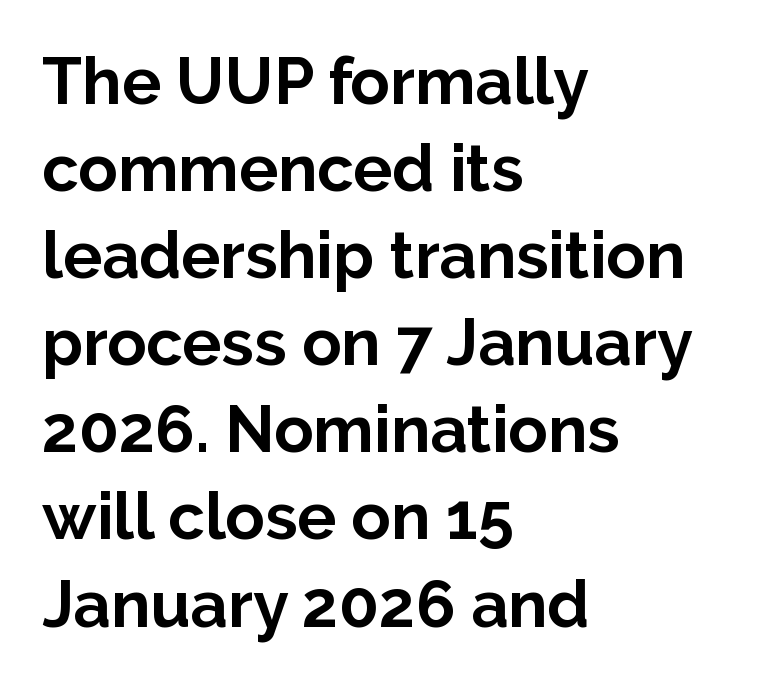
Q: Is the text bold? A: Yes.
Q: Is the text italic (slanted)? A: No, it is upright.
Q: Is the typeface a serif or a sans-serif typeface? A: Sans-serif.
Q: Is the text underlined? A: No.
Q: How is the paragraph aligned? A: Left-aligned.
Q: Is the spacing between letters normal or unusually wide? A: Normal.
Q: Is the spacing between lines tight, normal or loose? A: Normal.
Q: Width (condensed, normal, or wide)? A: Normal.
Q: Stroke contrast? A: Low.
Q: x-height? A: Medium.
Q: Monospaced? A: No.
